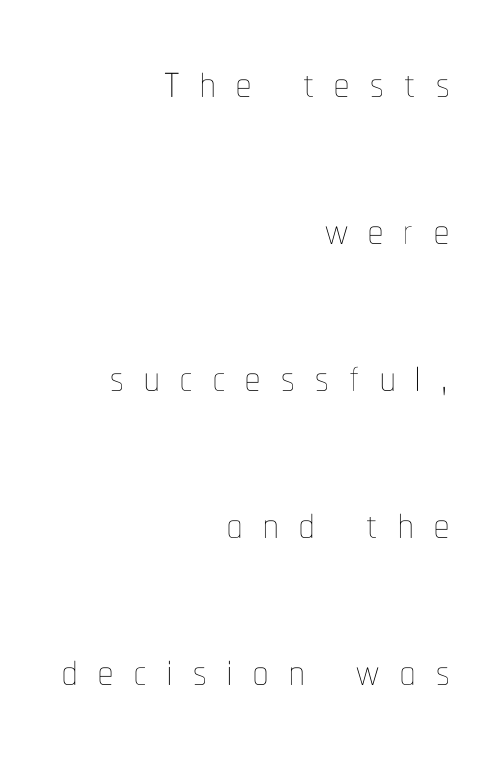
Q: Is the text bold? A: No.
Q: Is the text italic (slanted)? A: No, it is upright.
Q: Is the text underlined? A: No.
Q: How is the paragraph aligned? A: Right-aligned.
Q: Is the spacing between letters normal or unusually wide? A: Unusually wide.
Q: Is the spacing between lines tight, normal or loose? A: Loose.
Q: Width (condensed, normal, or wide)? A: Condensed.
Q: Stroke contrast? A: Low.
Q: x-height? A: Medium.
Q: Monospaced? A: No.
